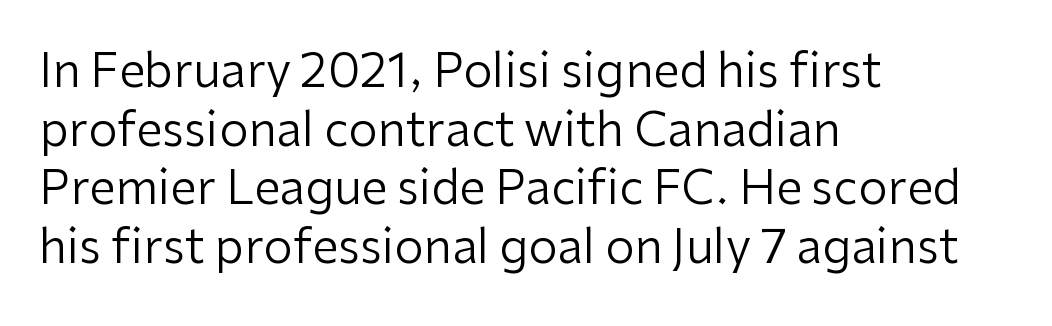
A typesetter would label this face a sans. The specimen reads as upright at a glance. The letters advance in unequal steps, a hallmark of proportional type. Standard letterfit; no display-style spreading of the glyphs.
